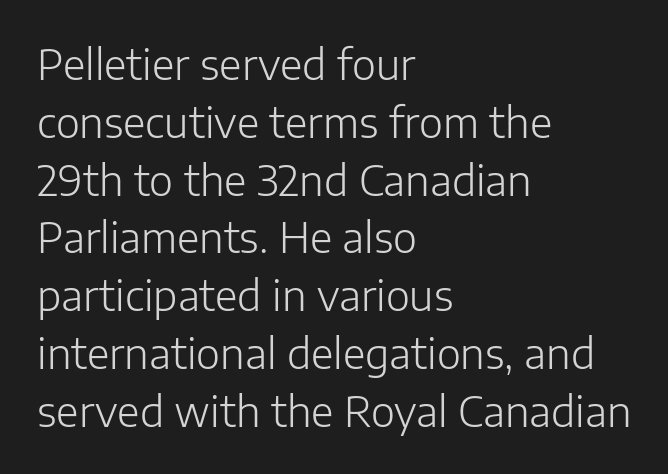
The rendering uses natural spacing where letterforms have individual widths. Weight: in the light-to-regular range. The text was rendered using a sans face with plain stroke endings. Compared with typical body copy, the letter spacing here is the same. Short and long lines alike share a common starting point at left. Type without underlining.
